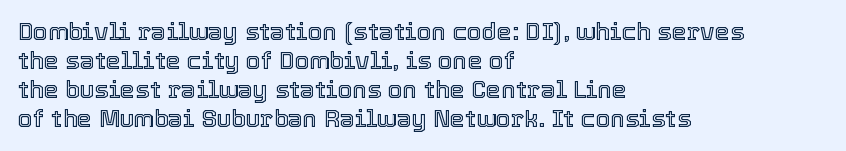
The area under the type is left untouched. Is the block centered? No — it sits flush against the left margin. Default kerning and tracking; the words read as compact shapes. Is there any slant? The stems are plumb.
